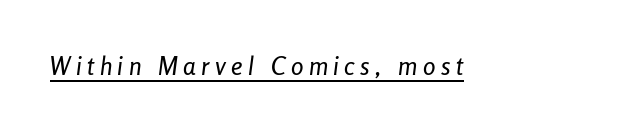
Characters are canted at an angle relative to the baseline's perpendicular. Compared with typical body copy, the letter spacing here is much looser. What decoration does the sample have? An underline.
